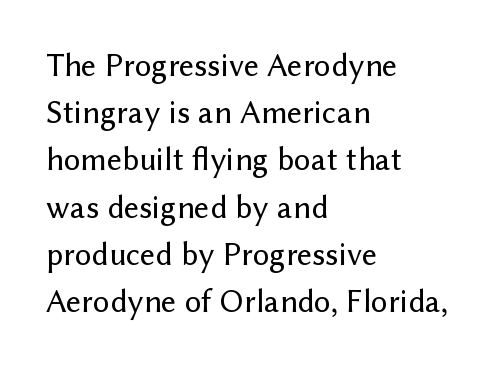
Q: Is the text italic (slanted)? A: No, it is upright.
Q: Is the typeface a serif or a sans-serif typeface? A: Sans-serif.
Q: Is the text underlined? A: No.
Q: How is the paragraph aligned? A: Left-aligned.
Q: Is the spacing between letters normal or unusually wide? A: Normal.
Q: Is the spacing between lines tight, normal or loose? A: Normal.
Q: Width (condensed, normal, or wide)? A: Normal.
Q: Stroke contrast? A: Low.
Q: x-height? A: Medium.
Q: Monospaced? A: No.
